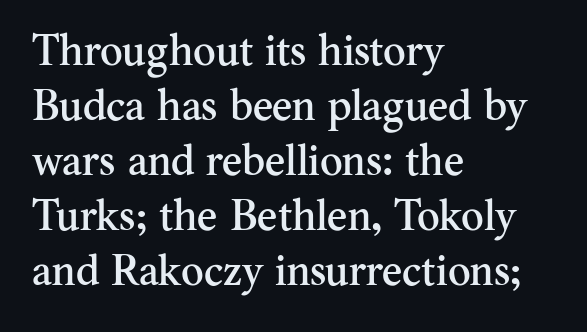
{"serif": "yes", "italic": "no", "width": "normal", "stroke_contrast": "medium", "x_height": "small", "monospaced": "no", "underline": "no", "align": "left", "line_spacing": "normal", "line_spacing_ratio": 1.28, "letter_spacing": "normal", "letter_spacing_em": 0.0, "glyph_px": 43}
